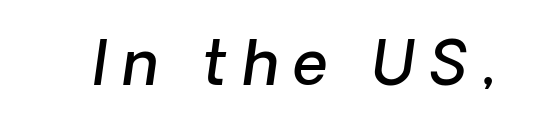
{"serif": "no", "bold": "semi", "weight": "semibold", "width": "normal", "stroke_contrast": "low", "x_height": "medium", "monospaced": "no", "underline": "no", "letter_spacing": "wide", "letter_spacing_em": 0.25, "glyph_px": 60}
